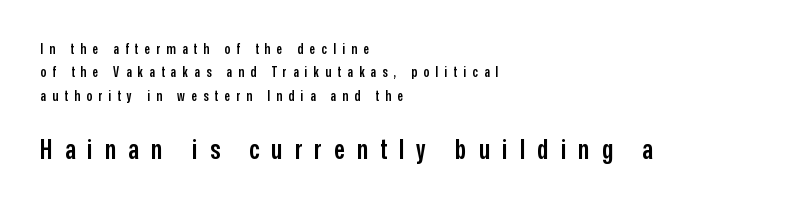
The image shows 27 px text type, upright; set left-aligned, normal line spacing (1.67x), unusually wide letter spacing (+0.45 em), not underlined; the second (bottom) block is 1.93x larger.
